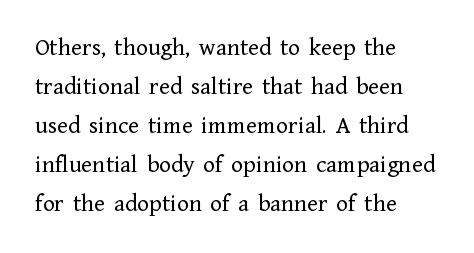
The image shows 25 px text type, upright; set left-aligned, normal line spacing (1.56x), normal letter spacing, not underlined.
